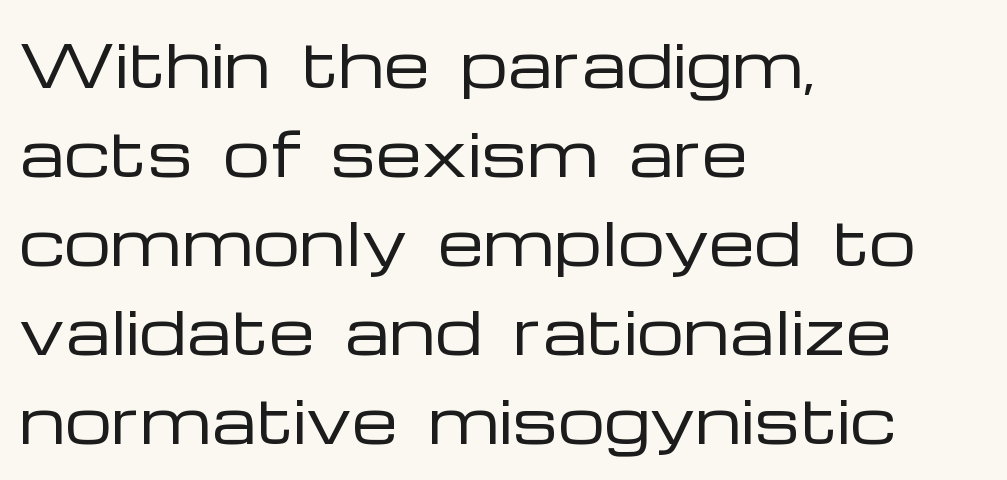
A typesetter would mark this as roman, not italic. Reading down the block, your eye returns to a fixed left position each line. Each stroke keeps to a modest, everyday thickness or less. Between one letter and the next there's only the usual sliver of space.
